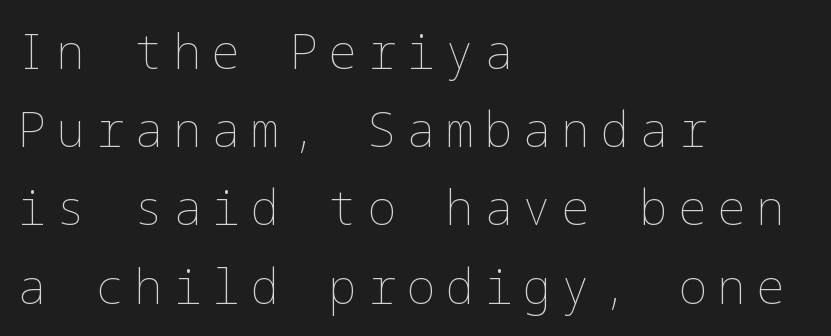
This rendering widens character spacing well past its baseline value. Line beginnings align vertically; line endings do not. Ordinary non-slanted type is in use. Type without underlining.
